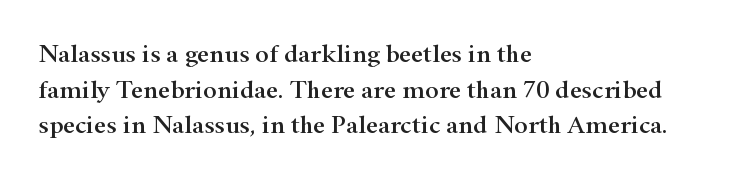
Compared with a centered layout, this one pins lines to the left instead. These lines were composed using upright roman letters. The type is set solid horizontally, with unmodified tracking. Vertical spacing — default. A bare baseline throughout the passage.
